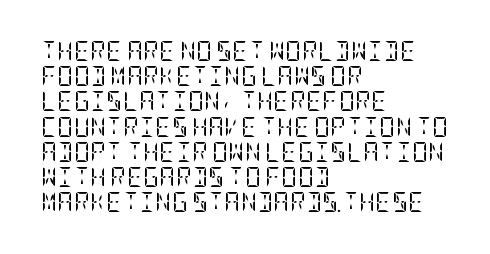
The image shows 20 px text type, upright; set left-aligned, normal line spacing (1.26x), normal letter spacing, not underlined.
